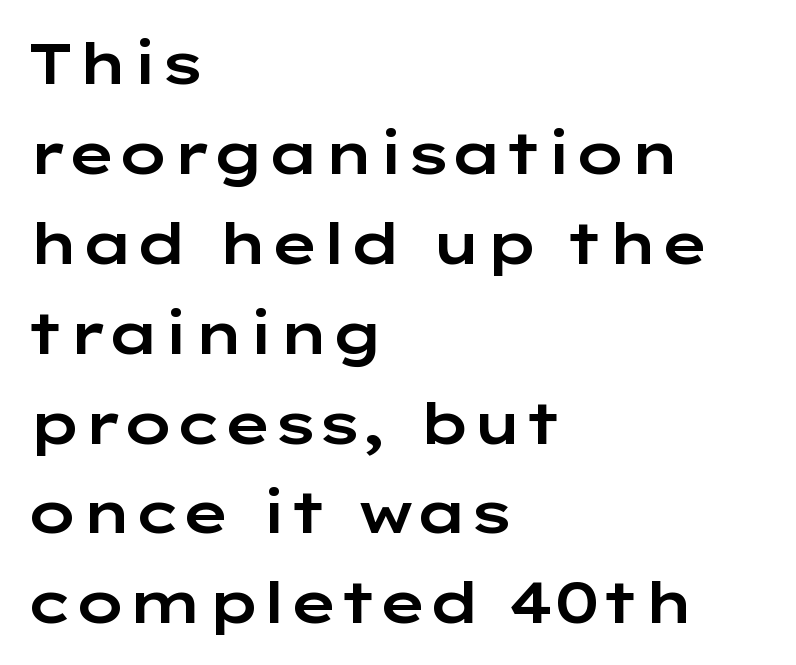
Q: Is the text italic (slanted)? A: No, it is upright.
Q: Is the typeface a serif or a sans-serif typeface? A: Sans-serif.
Q: Is the text underlined? A: No.
Q: How is the paragraph aligned? A: Left-aligned.
Q: Is the spacing between letters normal or unusually wide? A: Normal.
Q: Is the spacing between lines tight, normal or loose? A: Normal.
Q: Width (condensed, normal, or wide)? A: Wide.
Q: Stroke contrast? A: Low.
Q: x-height? A: Medium.
Q: Monospaced? A: No.
